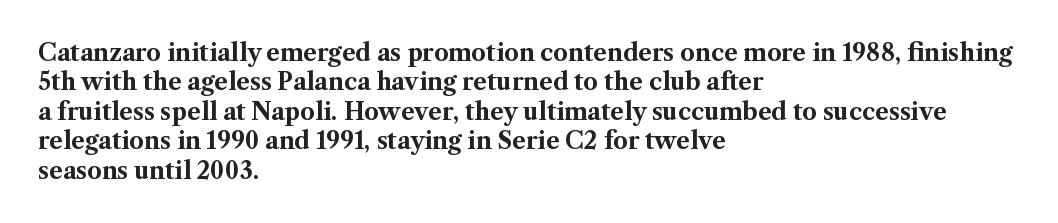
Q: Is the text bold? A: Yes.
Q: Is the text italic (slanted)? A: No, it is upright.
Q: Is the text underlined? A: No.
Q: How is the paragraph aligned? A: Left-aligned.
Q: Is the spacing between letters normal or unusually wide? A: Normal.
Q: Is the spacing between lines tight, normal or loose? A: Normal.
